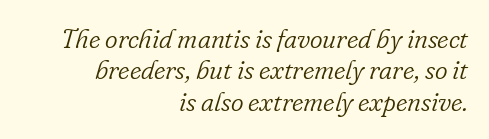
This rendering leaves character spacing at its baseline value. Every row of glyphs terminates at an identical x-position on the right. Quick note: underline off. The weight would be labelled regular, book, light, or lighter still.
